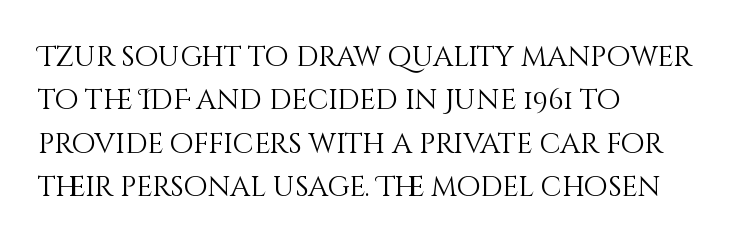
Q: Is the text bold? A: No.
Q: Is the text italic (slanted)? A: No, it is upright.
Q: Is the text underlined? A: No.
Q: How is the paragraph aligned? A: Left-aligned.
Q: Is the spacing between letters normal or unusually wide? A: Normal.
Q: Is the spacing between lines tight, normal or loose? A: Normal.
Q: Width (condensed, normal, or wide)? A: Normal.
Q: Stroke contrast? A: Medium.
Q: x-height? A: Large.
Q: Monospaced? A: No.
